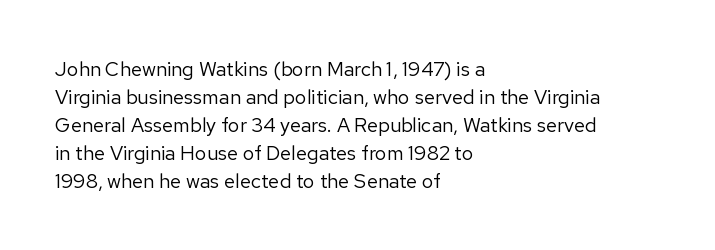
A roman cut, with each character standing at attention. Compared with a centered layout, this one pins lines to the left instead. Evenly set lines give the paragraph a standard silhouette. Heft: none added — not bold. The baseline area is clear.
